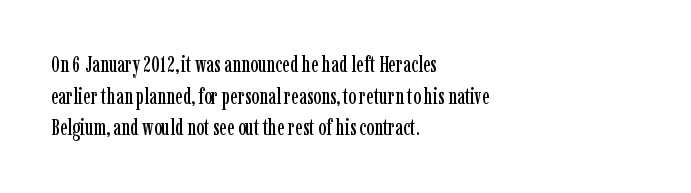
Q: Is the text italic (slanted)? A: No, it is upright.
Q: Is the text underlined? A: No.
Q: How is the paragraph aligned? A: Left-aligned.
Q: Is the spacing between letters normal or unusually wide? A: Normal.
Q: Is the spacing between lines tight, normal or loose? A: Normal.
